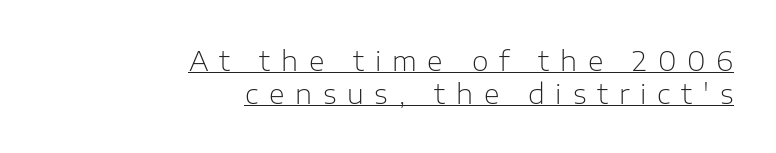
Q: Is the text bold? A: No.
Q: Is the text italic (slanted)? A: No, it is upright.
Q: Is the text underlined? A: Yes.
Q: How is the paragraph aligned? A: Right-aligned.
Q: Is the spacing between letters normal or unusually wide? A: Unusually wide.
